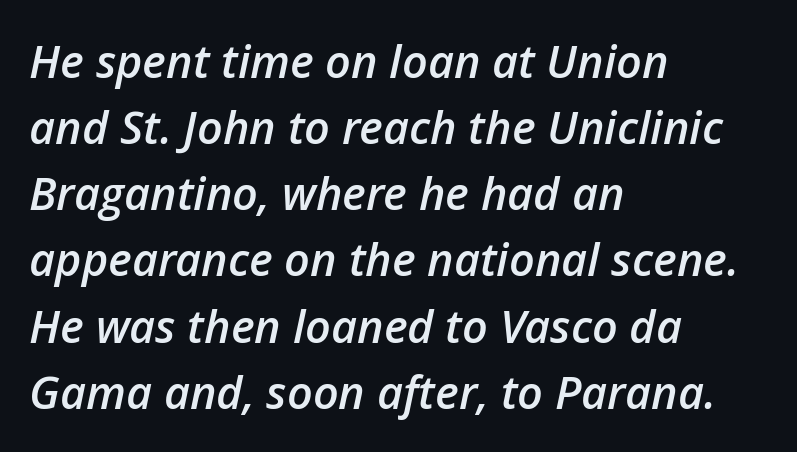
All the whitespace from short lines collects on the right. Standard letterfit; no display-style spreading of the glyphs. The passage shown is not underscored anywhere. The leading is moderate, giving the passage an even texture. These lines were composed using italics. The face used here is proportionally spaced, like ordinary book or web type.
